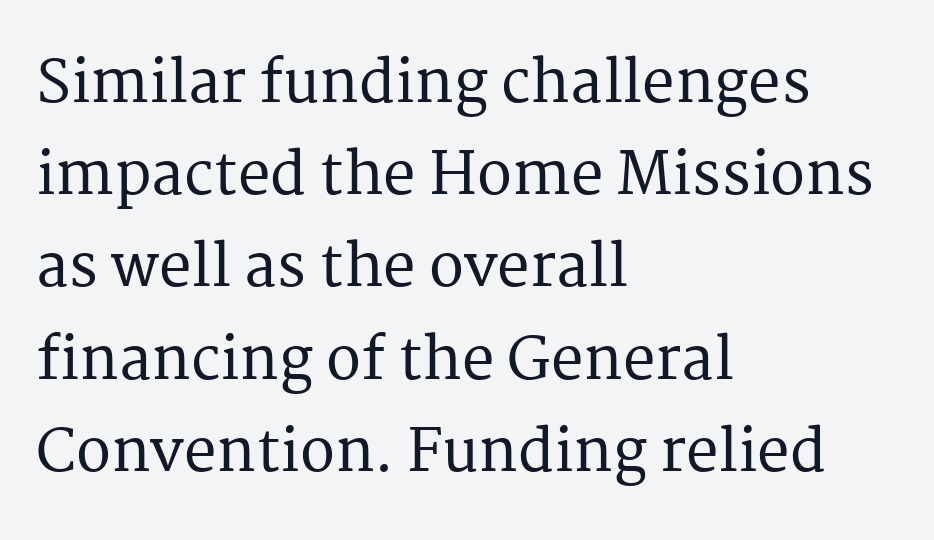
Character widths vary here, with narrow letters taking less room than wide ones. The letterforms sit shoulder to shoulder at normal distance. This sample uses a serif face. Underline: absent.
